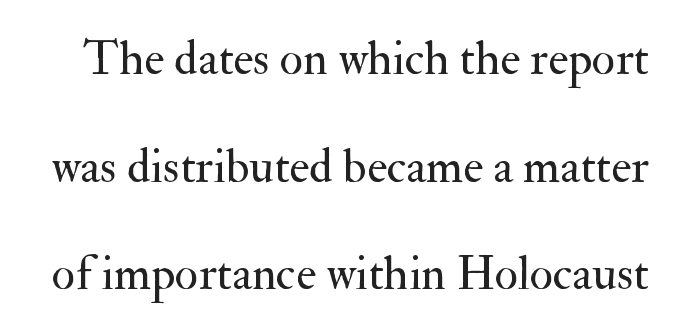
Beneath every word, the page is bare. Tracking here is standard; glyphs follow each other at the usual distance. If you drew a line through each stem, it would be perfectly vertical. Think of a printed novel: that variable character pitch is what you see here. The leading is generous, giving the passage an open texture.
